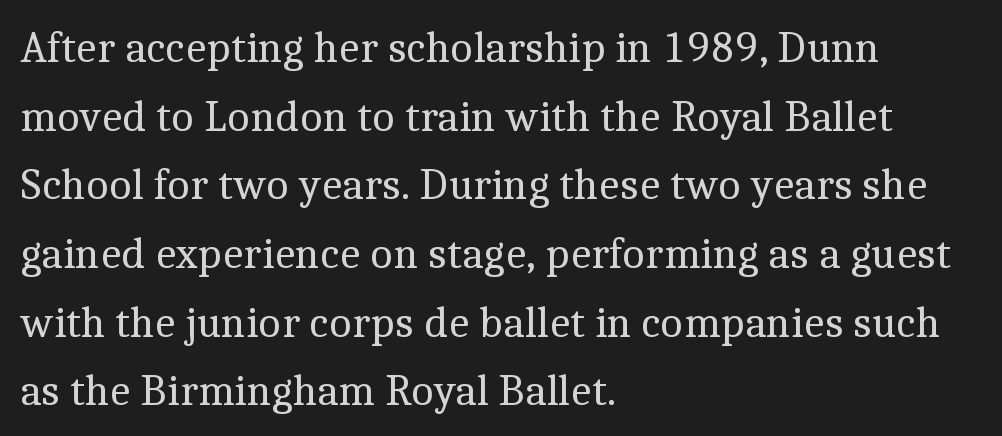
Standard letterfit; no display-style spreading of the glyphs. The block of text has a typical density, with ordinary space between rows. No chunkiness to these letters — they're not bold. Spacing verdict: proportional, widths tailored to each character. Which margin do the lines hug? The left one — the right edge is uneven.
